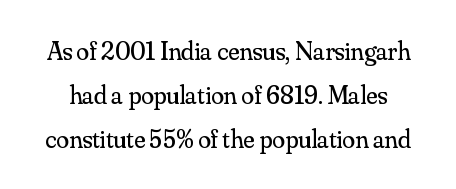
The image shows 26 px text type, upright; set normal line spacing (1.69x), normal letter spacing, not underlined.
